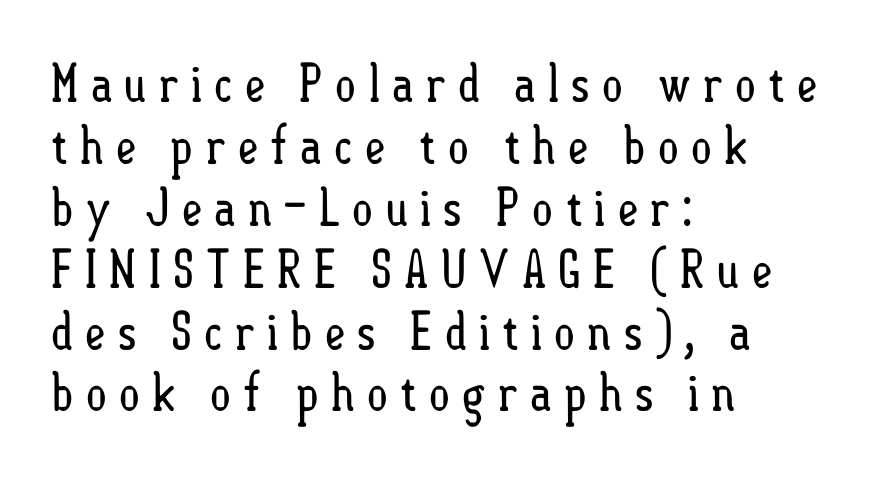
The face used here is rendered with a markedly widened letterfit. Rule under the text: the space is simply empty. The font is comparable to plain body text, perhaps lighter. If you drew a ruler down the left edge, every line would touch it. Ordinary non-slanted type is in use. Character widths vary here, with narrow letters taking less room than wide ones.
